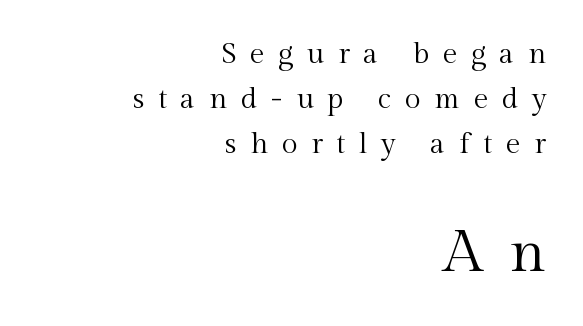
The image shows 58 px regular-weight serif type, upright; set right-aligned, normal line spacing (1.56x), unusually wide letter spacing (+0.47 em), not underlined; the second (bottom) block is 2.0x larger; a medium x-height.
